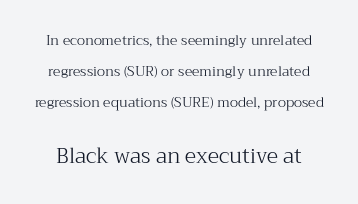
The image shows 21 px text type, upright; set loose line spacing (2.2x), normal letter spacing, not underlined; the second (bottom) block is 1.5x larger.
